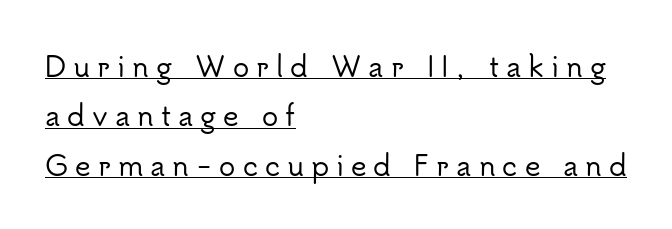
{"italic": "no", "underline": "yes", "align": "left", "line_spacing_ratio": 1.83, "letter_spacing": "wide", "letter_spacing_em": 0.26, "glyph_px": 27}
